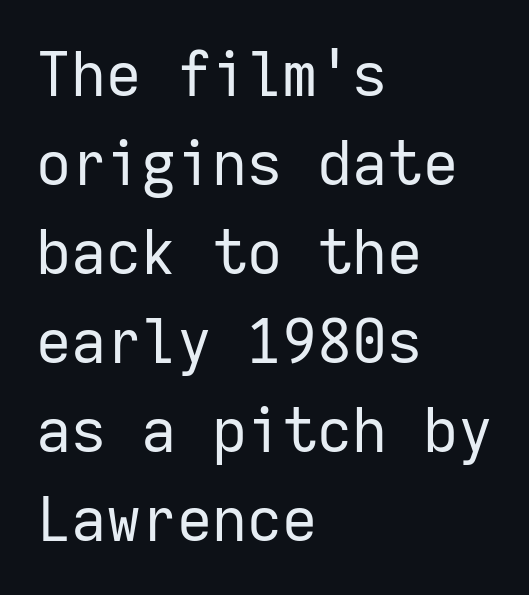
The letters sit at their default tracking, neither squeezed nor spread. Check under the words: just untouched page. Rows of type keep a routine distance in the vertical direction. Does the type have serifs? No, each stem ends abruptly.
